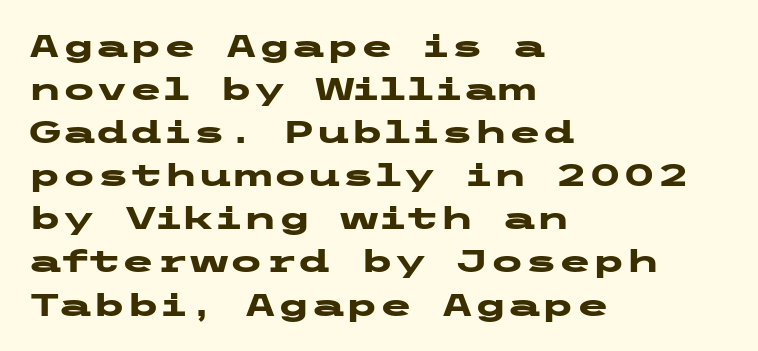
{"serif": "no", "italic": "no", "bold": "yes", "weight": "heavy", "width": "wide", "stroke_contrast": "low", "x_height": "medium", "underline": "no", "align": "left", "line_spacing": "normal", "line_spacing_ratio": 1.39, "letter_spacing": "normal", "letter_spacing_em": 0.0, "glyph_px": 31}
